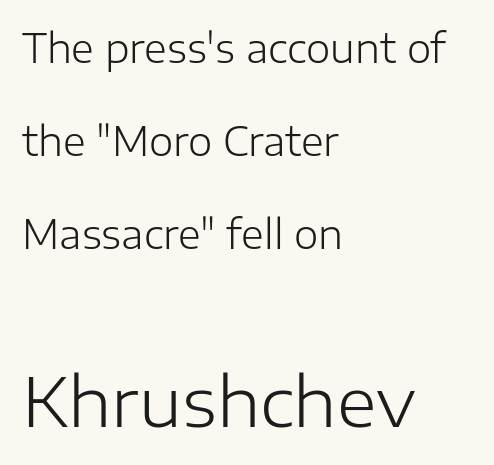
The image shows 68 px light sans-serif type, upright; set left-aligned, loose line spacing (2.39x), normal letter spacing, not underlined; the second (bottom) block is 1.74x larger; low stroke contrast and a medium x-height.
